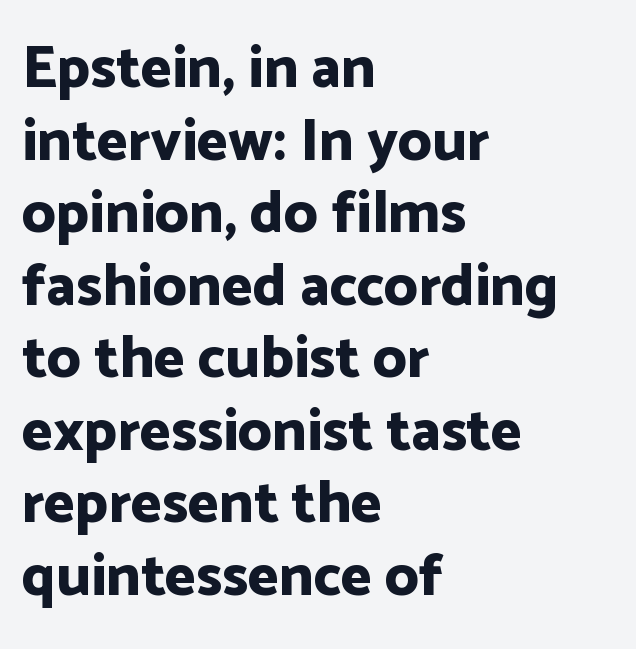
Q: Is the text bold? A: Yes.
Q: Is the text italic (slanted)? A: No, it is upright.
Q: Is the typeface a serif or a sans-serif typeface? A: Sans-serif.
Q: Is the text underlined? A: No.
Q: How is the paragraph aligned? A: Left-aligned.
Q: Is the spacing between letters normal or unusually wide? A: Normal.
Q: Width (condensed, normal, or wide)? A: Normal.
Q: Stroke contrast? A: Low.
Q: x-height? A: Medium.
Q: Monospaced? A: No.
